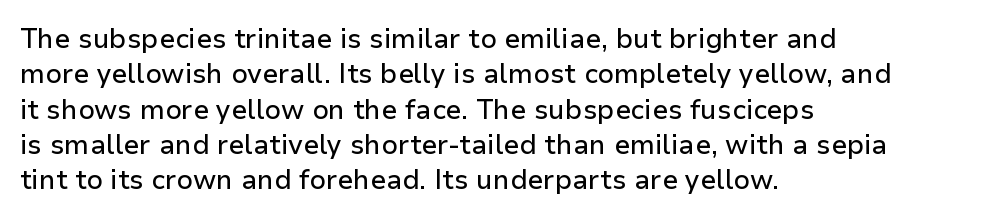
Interline gaps are of average width in this sample. The axis of the letterforms is exactly vertical. Casual observation: everything's shoved over to the left. These lines keep a tight, regular rhythm from letter to letter. Unmarked baselines from the first word to the last.
